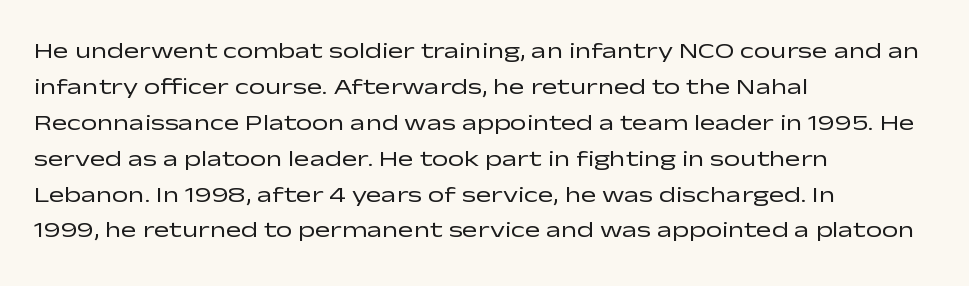
The foot of each line stays bare and open. It's the straight-up-and-down kind of type. The gaps between neighbouring characters are ordinary and unremarkable. A normal amount of white space separates one row of letters from the next. Typeset ragged right — the left edge is the straight one. Is the stroke heavy? The answer is a plain regular-or-lighter.
